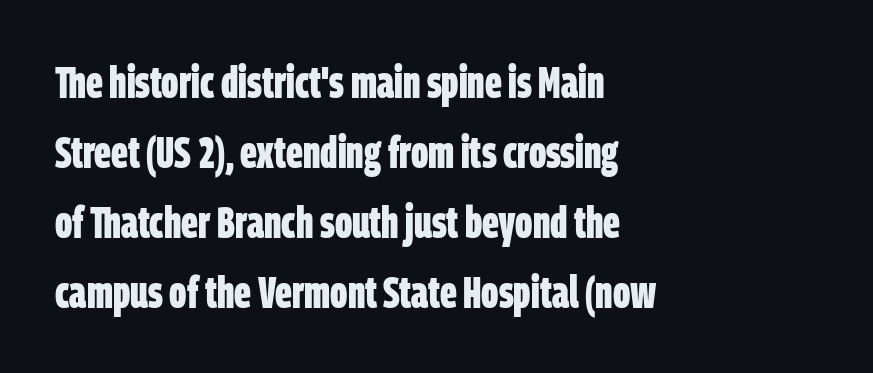
The image shows 44 px bold, condensed sans-serif type; set left-aligned, normal line spacing (1.59x), normal letter spacing, not underlined; low stroke contrast and a large x-height.
